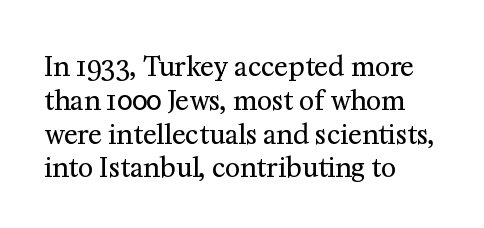
Q: Is the text bold? A: No.
Q: Is the text italic (slanted)? A: No, it is upright.
Q: Is the text underlined? A: No.
Q: How is the paragraph aligned? A: Left-aligned.
Q: Is the spacing between letters normal or unusually wide? A: Normal.
Q: Is the spacing between lines tight, normal or loose? A: Normal.
